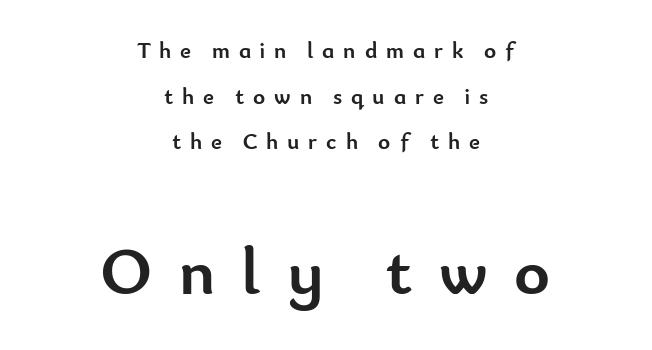
Look at the glyph heights: the lower group is clearly the bigger setting. Rendered with straight, roman letterforms. Look at the stroke-to-counter ratio: heavy, a bold. What's the leading like? Stretched, with rows far apart. The strip under each line holds only bare page.
